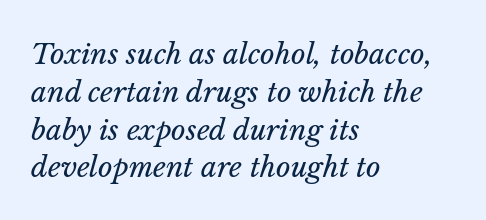
This rendering uses left alignment, leaving the right contour irregular. Think of a printed novel: that variable character pitch is what you see here. You could call the tracking neutral — neither tight nor loose. The strokes are not fattened; the text isn't bold. A typesetter would mark this as italic. Rule under the text: the space is simply empty.
